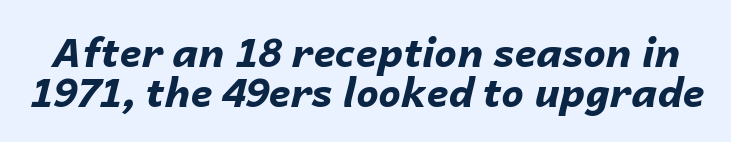
{"italic": "yes", "lean": "right", "slant_degrees": 14, "bold": "yes", "weight": "bold", "width": "normal", "stroke_contrast": "low", "x_height": "medium", "monospaced": "no", "underline": "no", "line_spacing": "tight", "line_spacing_ratio": 1.01, "letter_spacing": "normal", "letter_spacing_em": 0.0, "glyph_px": 40}
